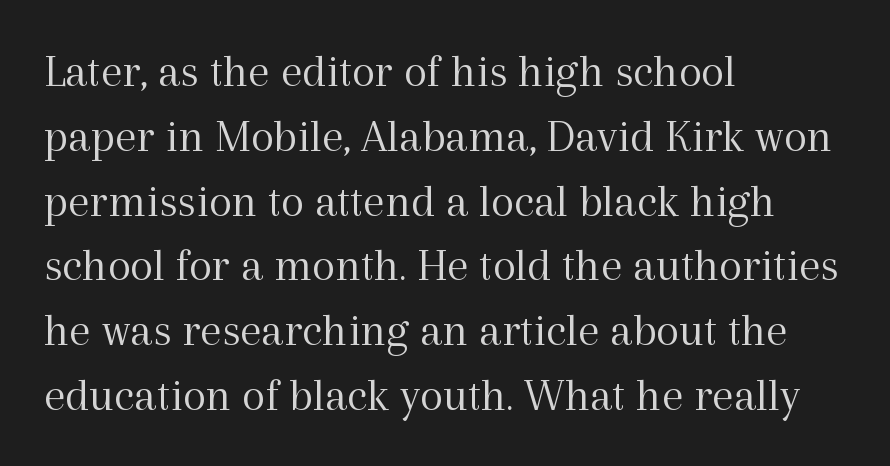
Quick note: not italic, upright. The weight tops out at a normal text grade. Interline gaps are of average width in this sample. Glance below the letters and you will spot only blank space. You could call the tracking neutral — neither tight nor loose.
